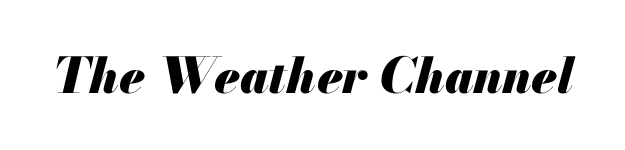
A typesetter would call this zero additional tracking. A clean baseline with only descenders dipping below it. Compared with ordinary roman type, these characters are visibly tilted. Spacing verdict: proportional, widths tailored to each character.
